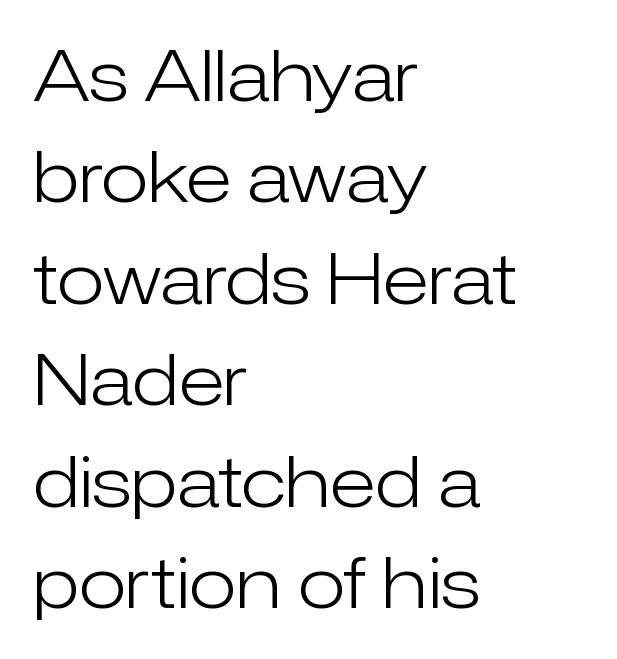
Nobody touched the tracking dial on this one. Nobody drew a line under any word here. The characters display no serif detailing; their extremities are plain. Short and long lines alike share a common starting point at left. This sample uses an upright cut, with every glyph sitting square on the baseline.
